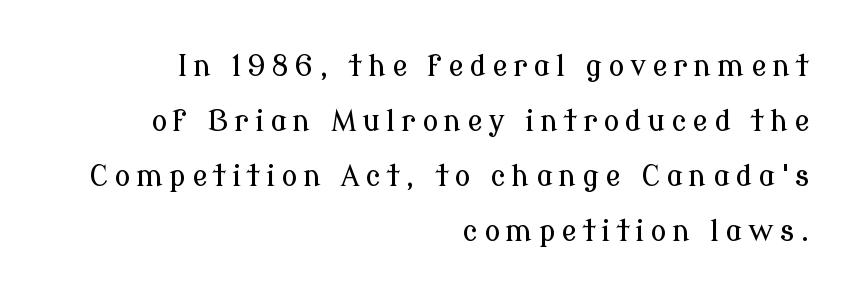
The face used here is seriffed, in the tradition of book romans. Posture: upright roman. The horizontal fit of the characters is loose and conspicuously gappy. Is there much room between lines? Yes — plenty of vertical air separates them.
